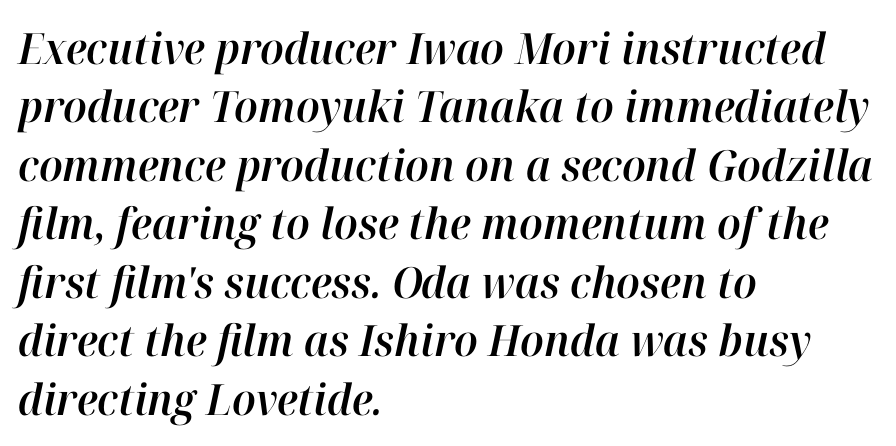
The image shows 43 px text type, italic (leaning right); set left-aligned, normal line spacing (1.36x), normal letter spacing, not underlined; high stroke contrast and a medium x-height.
